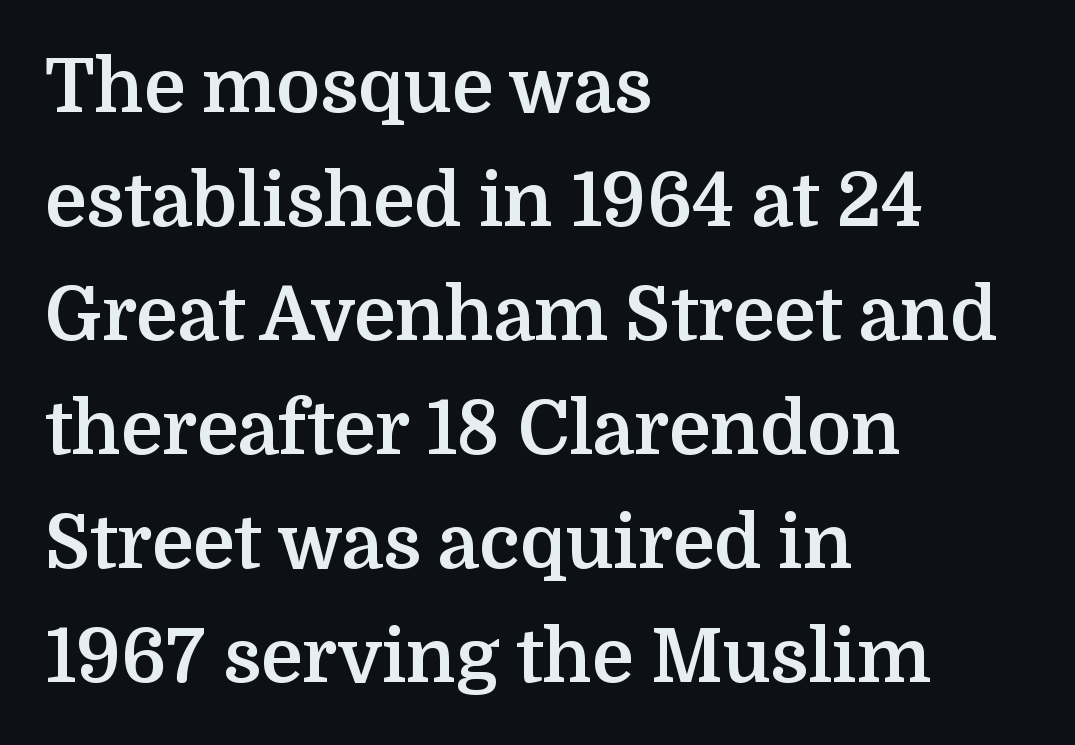
{"serif": "yes", "italic": "no", "bold": "yes", "weight": "bold", "width": "normal", "stroke_contrast": "medium", "x_height": "medium", "monospaced": "no", "underline": "no", "align": "left", "line_spacing": "normal", "line_spacing_ratio": 1.54, "letter_spacing": "normal", "letter_spacing_em": 0.0, "glyph_px": 74}
